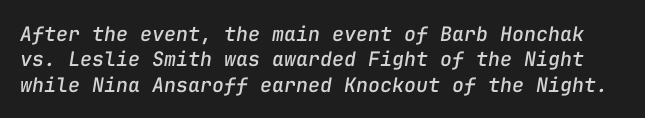
The image shows 20 px text type, italic (leaning right); set normal line spacing (1.27x), normal letter spacing, not underlined.
